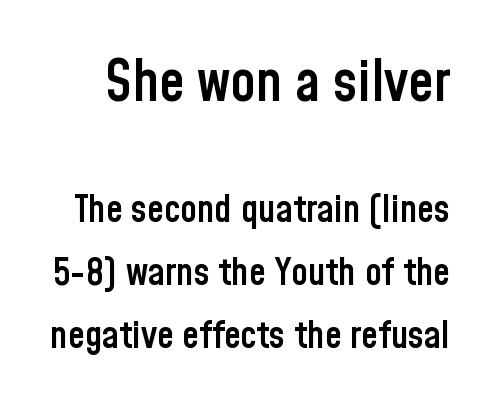
In terms of letterform style, serifs are entirely absent. Note the varied advance widths — an 'i' is clearly narrower than an 'm'. Students, observe: this is what conventionally led text looks like. Is there any slant? The stems are plumb. The type is set solid horizontally, with unmodified tracking.
